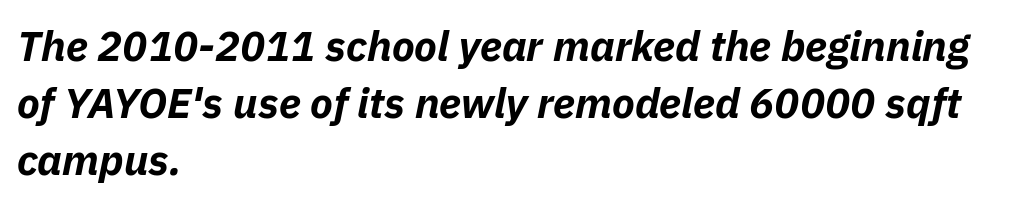
{"italic": "yes", "lean": "right", "slant_degrees": 11, "bold": "yes", "weight": "bold", "width": "normal", "stroke_contrast": "low", "x_height": "medium", "monospaced": "no", "underline": "no", "align": "left", "line_spacing": "normal", "line_spacing_ratio": 1.36, "letter_spacing": "normal", "letter_spacing_em": 0.0, "glyph_px": 42}
